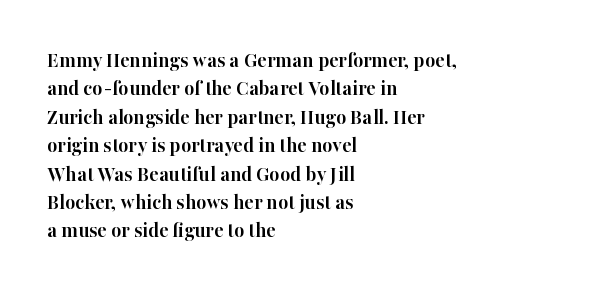
{"italic": "no", "bold": "yes", "underline": "no", "align": "left", "line_spacing": "normal", "line_spacing_ratio": 1.29, "letter_spacing": "normal", "letter_spacing_em": 0.0, "glyph_px": 22}
